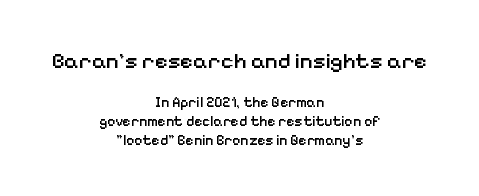
The image shows 22 px text type, upright; set centered, normal line spacing (1.34x), normal letter spacing, not underlined; the first (top) block is 1.57x larger.
